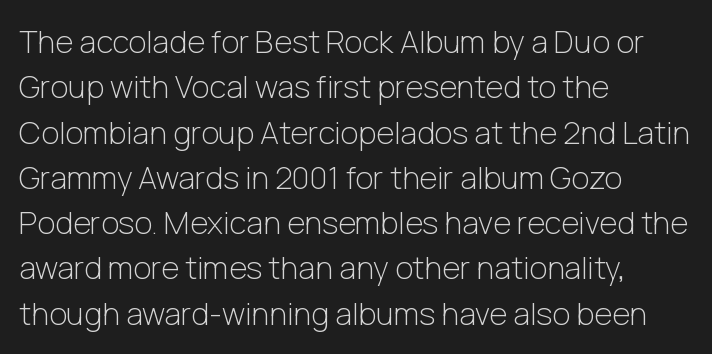
Q: Is the text bold? A: No.
Q: Is the text italic (slanted)? A: No, it is upright.
Q: Is the typeface a serif or a sans-serif typeface? A: Sans-serif.
Q: Is the text underlined? A: No.
Q: How is the paragraph aligned? A: Left-aligned.
Q: Is the spacing between letters normal or unusually wide? A: Normal.
Q: Is the spacing between lines tight, normal or loose? A: Normal.
Q: Width (condensed, normal, or wide)? A: Normal.
Q: Stroke contrast? A: Low.
Q: x-height? A: Medium.
Q: Monospaced? A: No.
